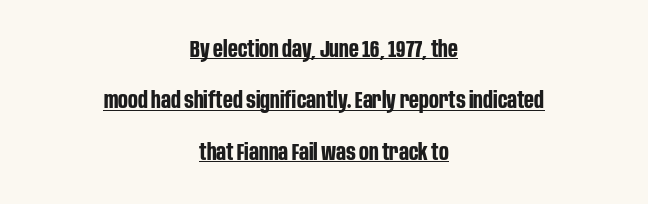
The strokes are fattened all the way to bold. The typesetter chose a symmetrical, centered arrangement here. These characters rest on top of a visible drawn line. The lines are spread far apart with generous leading. A typesetter would call this zero additional tracking.
